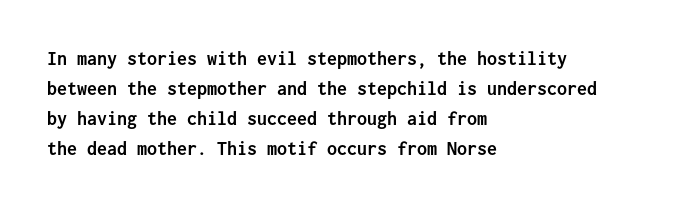
The image shows 20 px bold type, upright; set left-aligned, normal line spacing (1.5x), normal letter spacing, not underlined.
